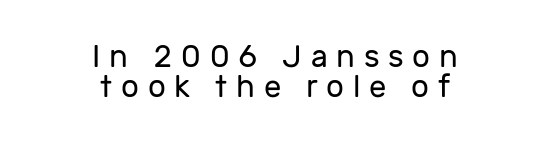
The image shows 31 px regular-weight sans-serif type, upright; set centered, tight line spacing (0.97x), unusually wide letter spacing (+0.28 em), not underlined; low stroke contrast and a medium x-height.
